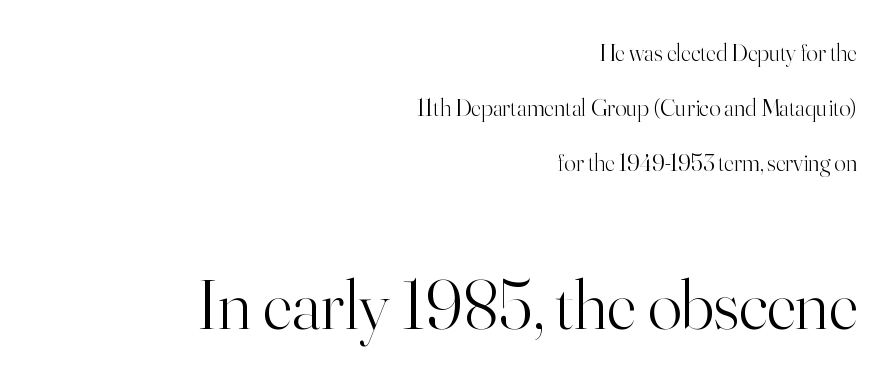
The image shows 71 px light serif type, upright; set right-aligned, loose line spacing (2.3x), normal letter spacing, not underlined; the second (bottom) block is 2.96x larger; high stroke contrast and a small x-height.
